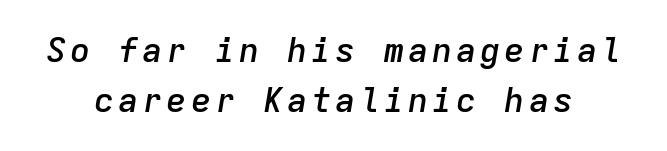
{"italic": "yes", "lean": "right", "slant_degrees": 9, "bold": "semi", "weight": "semibold", "width": "normal", "stroke_contrast": "low", "x_height": "medium", "monospaced": "yes", "underline": "no", "line_spacing": "normal", "line_spacing_ratio": 1.46, "glyph_px": 34}
